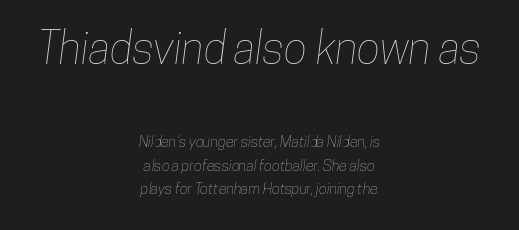
Q: Is the text underlined? A: No.
Q: How is the paragraph aligned? A: Centered.
Q: Is the spacing between letters normal or unusually wide? A: Normal.
Q: Is the spacing between lines tight, normal or loose? A: Normal.
Q: Which block of text is set in a larger size, the first (top) or the second (bottom)? A: The first (top) one.
Q: Width (condensed, normal, or wide)? A: Condensed.
Q: Stroke contrast? A: Low.
Q: x-height? A: Medium.
Q: Monospaced? A: No.
